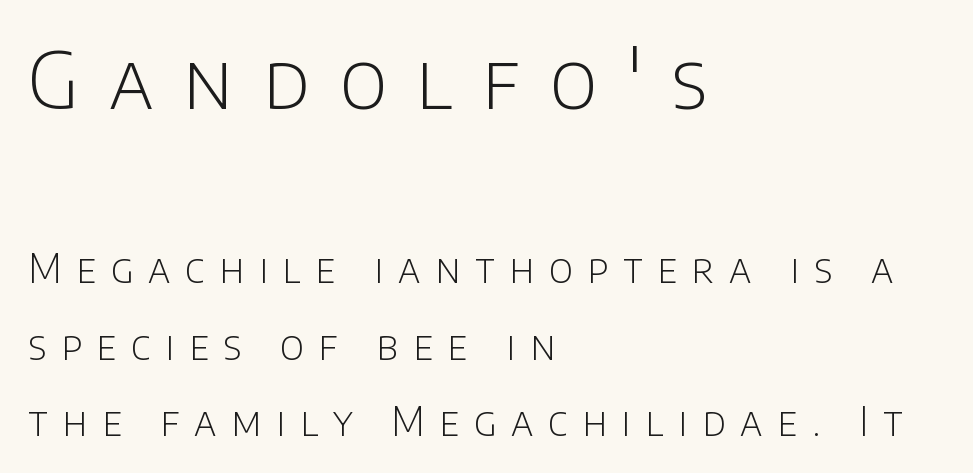
Q: Is the text bold? A: No.
Q: Is the text italic (slanted)? A: No, it is upright.
Q: Is the typeface a serif or a sans-serif typeface? A: Sans-serif.
Q: Is the text underlined? A: No.
Q: How is the paragraph aligned? A: Left-aligned.
Q: Is the spacing between letters normal or unusually wide? A: Unusually wide.
Q: Is the spacing between lines tight, normal or loose? A: Loose.
Q: Which block of text is set in a larger size, the first (top) or the second (bottom)? A: The first (top) one.
Q: Width (condensed, normal, or wide)? A: Normal.
Q: Stroke contrast? A: Low.
Q: x-height? A: Large.
Q: Monospaced? A: No.
